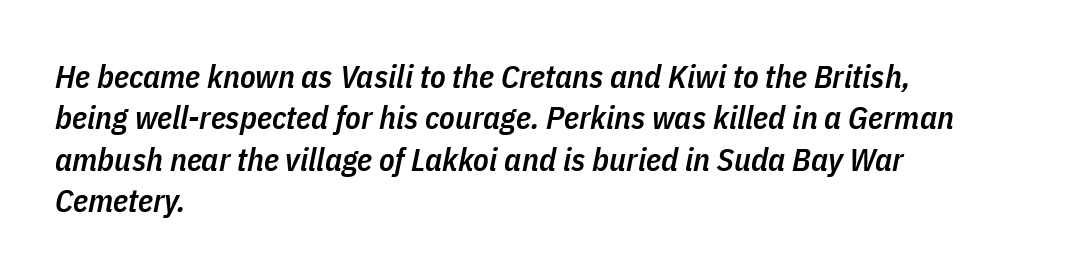
{"italic": "yes", "lean": "right", "slant_degrees": 11, "bold": "semi", "weight": "semibold", "width": "condensed", "stroke_contrast": "low", "x_height": "medium", "monospaced": "no", "underline": "no", "align": "left", "line_spacing": "normal", "line_spacing_ratio": 1.29, "letter_spacing": "normal", "letter_spacing_em": 0.0, "glyph_px": 32}
